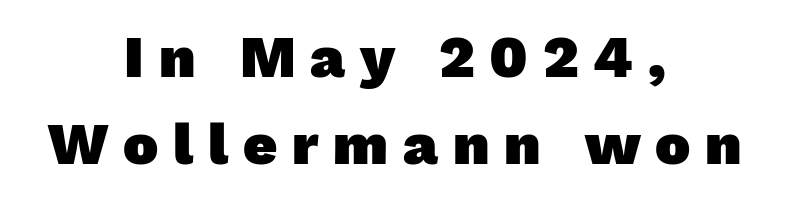
Q: Is the text bold? A: Yes.
Q: Is the typeface a serif or a sans-serif typeface? A: Sans-serif.
Q: Is the text underlined? A: No.
Q: How is the paragraph aligned? A: Centered.
Q: Is the spacing between letters normal or unusually wide? A: Unusually wide.
Q: Is the spacing between lines tight, normal or loose? A: Normal.
Q: Width (condensed, normal, or wide)? A: Normal.
Q: Stroke contrast? A: Low.
Q: x-height? A: Medium.
Q: Monospaced? A: No.
